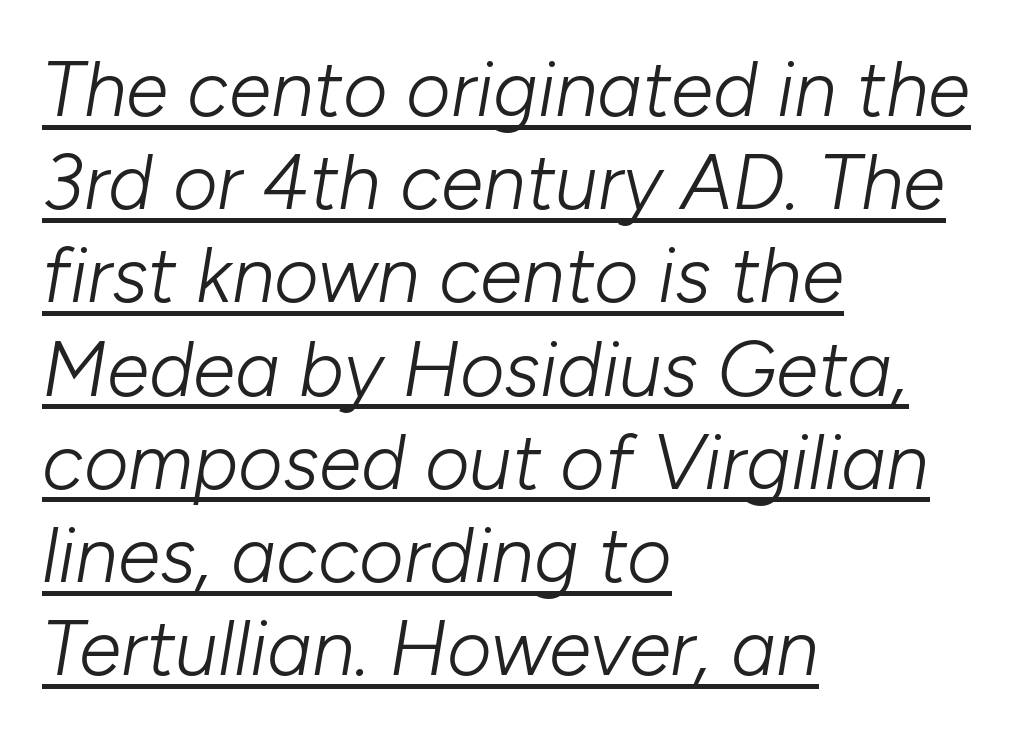
Q: Is the text bold? A: No.
Q: Is the text italic (slanted)? A: Yes, it leans right by about 10 degrees.
Q: Is the text underlined? A: Yes.
Q: How is the paragraph aligned? A: Left-aligned.
Q: Is the spacing between letters normal or unusually wide? A: Normal.
Q: Width (condensed, normal, or wide)? A: Normal.
Q: Stroke contrast? A: Low.
Q: x-height? A: Medium.
Q: Monospaced? A: No.
